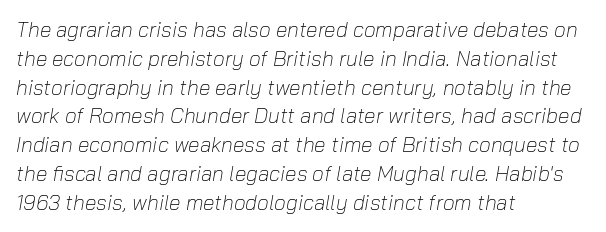
The image shows 21 px text type, italic (leaning right); set left-aligned, normal line spacing (1.37x), normal letter spacing, not underlined.
